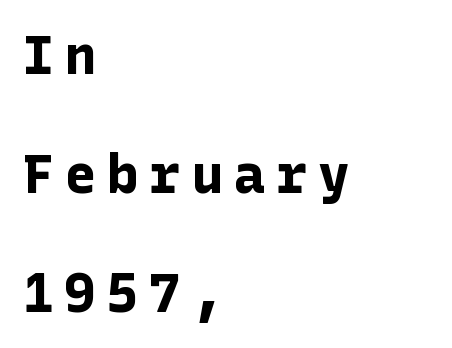
The typesetter chose a ragged-right arrangement here. Every character sits straight up, as roman type does. Typesetter's note: full bold, strokes at maximum text heaviness. The characters display no serif detailing; their extremities are plain. Summary of vertical rhythm: relaxed, with wide interline spacing.
